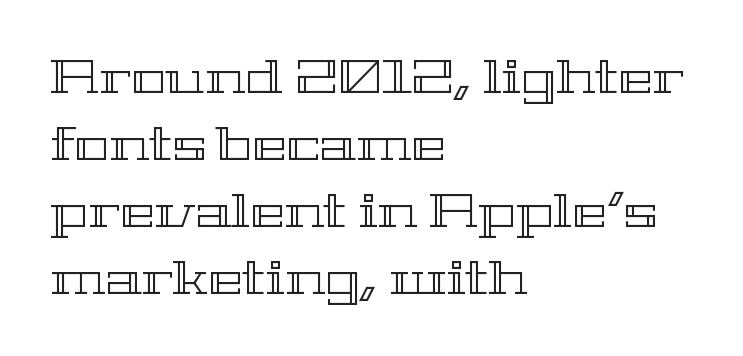
Q: Is the text italic (slanted)? A: No, it is upright.
Q: Is the text underlined? A: No.
Q: How is the paragraph aligned? A: Left-aligned.
Q: Is the spacing between letters normal or unusually wide? A: Normal.
Q: Is the spacing between lines tight, normal or loose? A: Normal.
Q: Width (condensed, normal, or wide)? A: Wide.
Q: x-height? A: Medium.
Q: Monospaced? A: No.
